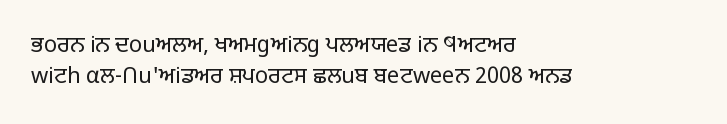
The words here are not underlined. Default kerning and tracking; the words read as compact shapes. The paragraph shown leans on its left margin. Posture: straight, roman, zero tilt. Vertical stems look standard width or narrower in stroke. Vertical spacing — default.
